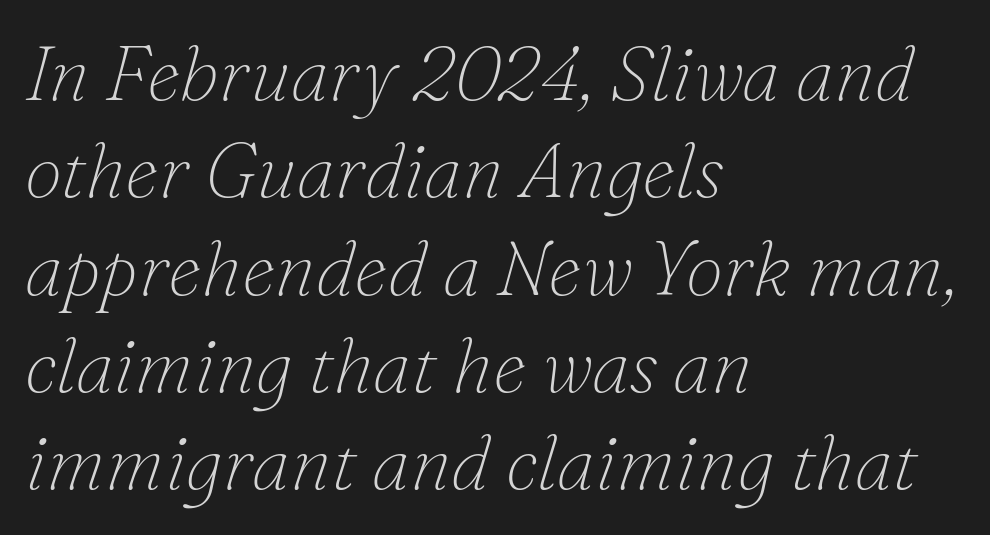
Standard letterfit; no display-style spreading of the glyphs. Counters stay open thanks to moderate or lighter strokes. Spacing verdict: proportional, widths tailored to each character. You can tell it's italic because the verticals aren't actually vertical.
